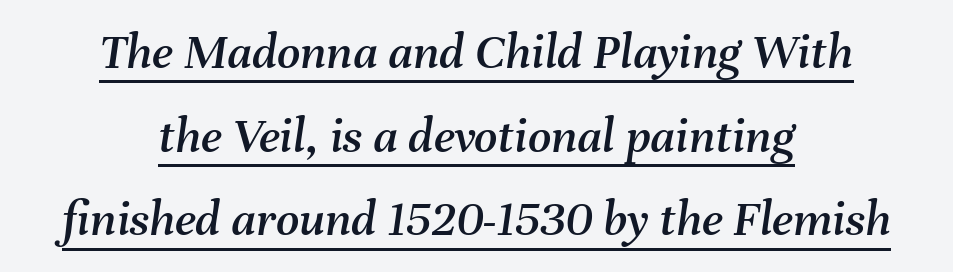
Tall strokes in this sample are angled rather than plumb. The rendering uses natural spacing where letterforms have individual widths. Horizontal alignment here is central, giving a formal, balanced look. These characters rest on top of a visible drawn line. A typesetter would call this leading conventional body-copy spacing. Tracking here is standard; glyphs follow each other at the usual distance.
